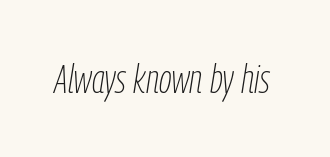
The image shows 40 px thin, condensed type, italic (leaning right); set normal letter spacing, not underlined; low stroke contrast and a medium x-height.
